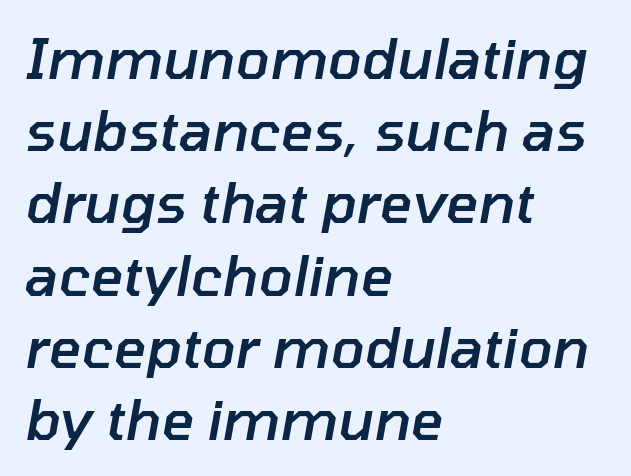
{"italic": "yes", "lean": "right", "slant_degrees": 10, "bold": "semi", "weight": "semibold", "width": "normal", "stroke_contrast": "low", "x_height": "medium", "monospaced": "no", "underline": "no", "align": "left", "line_spacing": "normal", "line_spacing_ratio": 1.29, "letter_spacing": "normal", "letter_spacing_em": 0.0, "glyph_px": 56}
